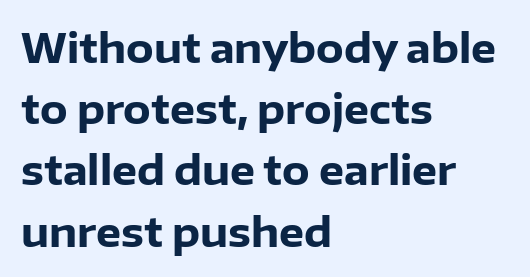
In terms of posture, this sample is upright. Look at the bottom of the vertical strokes: they stop flat, with no serifs. Each new line begins a customary step beneath the previous one. Here the designer chose a conventional face with non-uniform glyph widths. The specimen omits any rule beneath the text block's lines.
